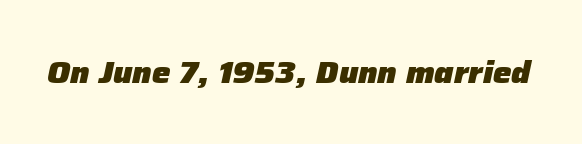
Q: Is the text bold? A: Yes.
Q: Is the text italic (slanted)? A: Yes, it leans right by about 12 degrees.
Q: Is the text underlined? A: No.
Q: Is the spacing between letters normal or unusually wide? A: Normal.
Q: Width (condensed, normal, or wide)? A: Normal.
Q: Stroke contrast? A: Low.
Q: x-height? A: Medium.
Q: Monospaced? A: No.
